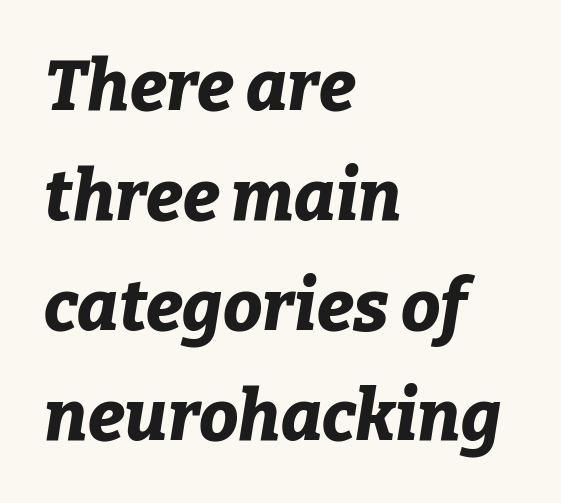
{"italic": "yes", "lean": "right", "slant_degrees": 9, "bold": "yes", "weight": "bold", "width": "normal", "stroke_contrast": "low", "x_height": "medium", "monospaced": "no", "underline": "no", "align": "left", "line_spacing": "normal", "line_spacing_ratio": 1.57, "letter_spacing": "normal", "letter_spacing_em": 0.0, "glyph_px": 70}
